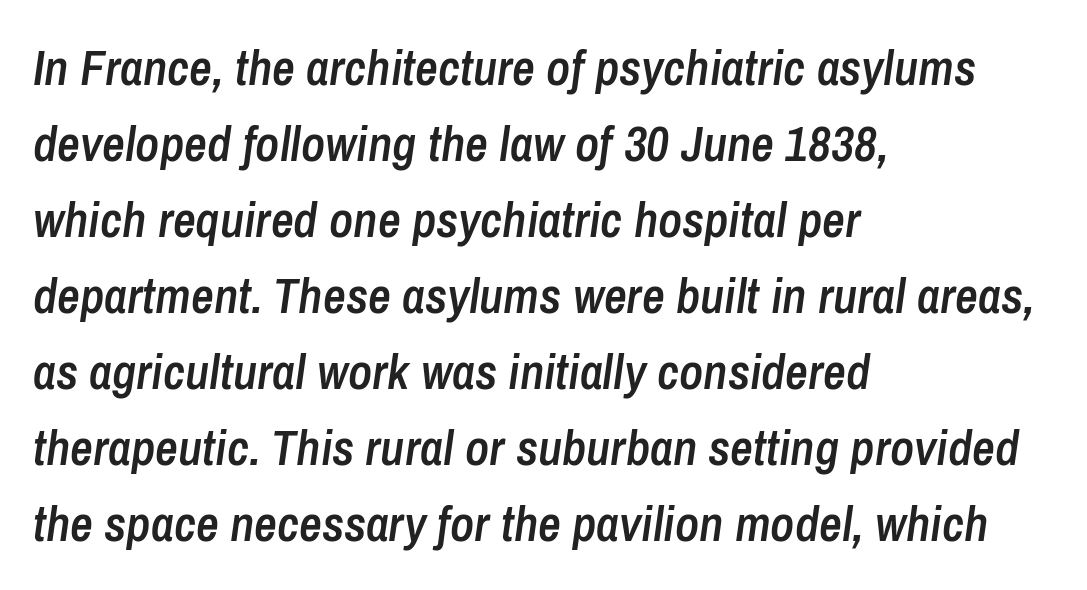
The image shows 50 px semibold, condensed type, italic (leaning right); set left-aligned, normal line spacing (1.52x), normal letter spacing, not underlined; low stroke contrast and a medium x-height.
